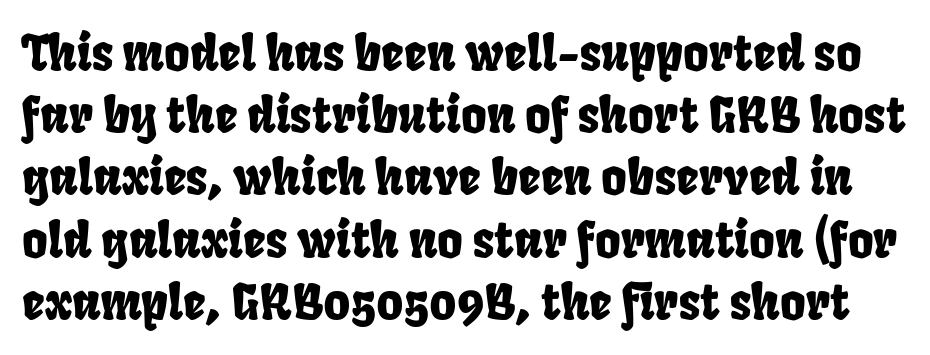
Q: Is the typeface a serif or a sans-serif typeface? A: Sans-serif.
Q: Is the text underlined? A: No.
Q: Is the spacing between letters normal or unusually wide? A: Normal.
Q: Is the spacing between lines tight, normal or loose? A: Normal.
Q: Width (condensed, normal, or wide)? A: Condensed.
Q: Stroke contrast? A: Low.
Q: x-height? A: Large.
Q: Monospaced? A: No.
